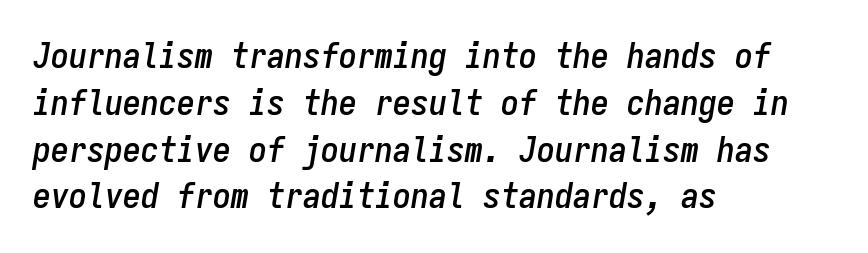
The ragged edge is on the right, which tells us the setting is flush left. The passage shown leans; its letterforms are oblique. Check the space under the baseline: it is left empty. Note the uniform advance width — an 'i' takes as much space as an 'm'. The rendering keeps characters at their native spacing.
